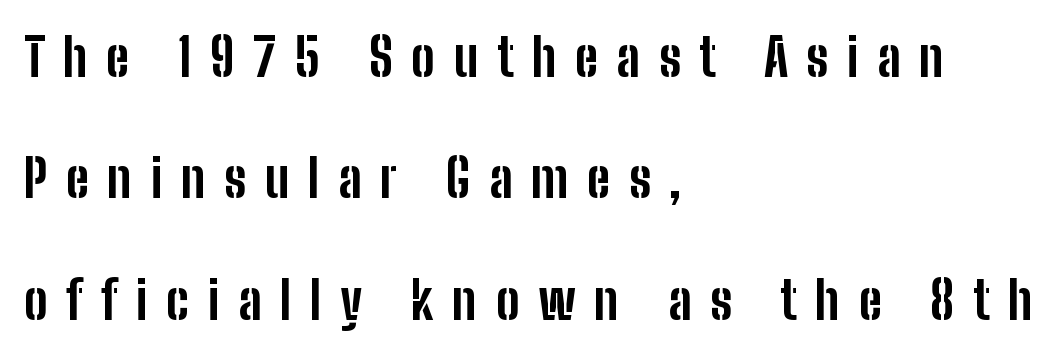
Thick stems and heavy bowls — unmistakably bold. The text block is weighted toward the left margin, trailing off unevenly rightward. What kind of face is this? One without serifs — a sans. Substantial extra tracking has been applied to these lines.
